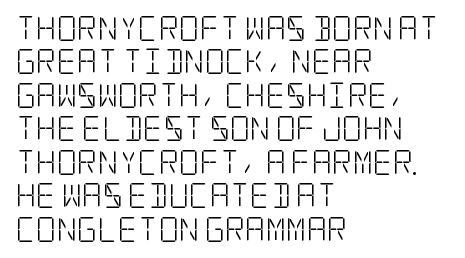
Notice how the stems are strictly vertical — no italics here. Clear beneath every line of the passage. Compared with typical paragraphs, the rows here are spaced about the same. The letters look calm and open, with moderate or lighter stems. Spacing between characters is what you'd get straight out of the box.
